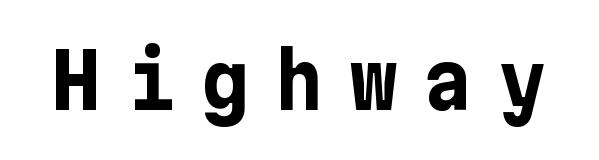
Q: Is the text bold? A: Yes.
Q: Is the text italic (slanted)? A: No, it is upright.
Q: Is the typeface a serif or a sans-serif typeface? A: Sans-serif.
Q: Is the text underlined? A: No.
Q: Is the spacing between letters normal or unusually wide? A: Unusually wide.
Q: Width (condensed, normal, or wide)? A: Normal.
Q: Stroke contrast? A: Low.
Q: x-height? A: Medium.
